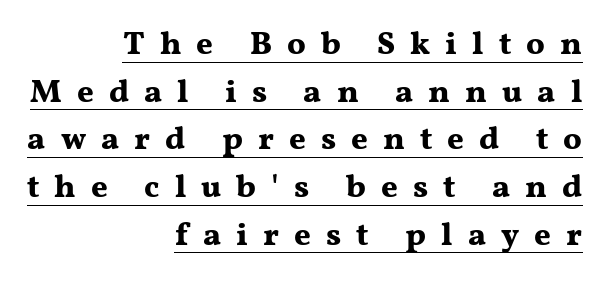
{"serif": "yes", "italic": "no", "bold": "yes", "weight": "bold", "width": "wide", "stroke_contrast": "medium", "x_height": "medium", "monospaced": "no", "underline": "yes", "align": "right", "line_spacing": "normal", "line_spacing_ratio": 1.49, "letter_spacing": "wide", "letter_spacing_em": 0.47, "glyph_px": 32}
